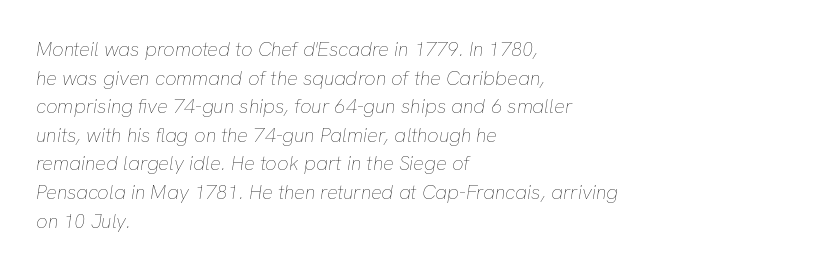
The image shows 20 px text type, italic (leaning right); set left-aligned, normal line spacing (1.43x), normal letter spacing, not underlined.
